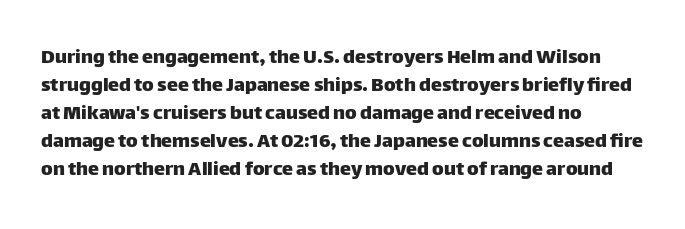
{"italic": "no", "underline": "no", "align": "left", "line_spacing": "normal", "line_spacing_ratio": 1.27, "letter_spacing": "normal", "letter_spacing_em": 0.0, "glyph_px": 22}
